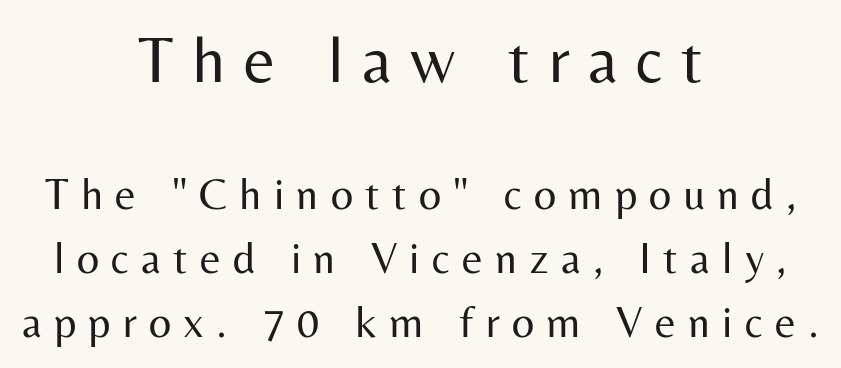
Q: Is the text bold? A: No.
Q: Is the text italic (slanted)? A: No, it is upright.
Q: Is the typeface a serif or a sans-serif typeface? A: Sans-serif.
Q: Is the text underlined? A: No.
Q: How is the paragraph aligned? A: Centered.
Q: Is the spacing between letters normal or unusually wide? A: Unusually wide.
Q: Is the spacing between lines tight, normal or loose? A: Normal.
Q: Which block of text is set in a larger size, the first (top) or the second (bottom)? A: The first (top) one.
Q: Width (condensed, normal, or wide)? A: Normal.
Q: Stroke contrast? A: Medium.
Q: x-height? A: Medium.
Q: Monospaced? A: No.
